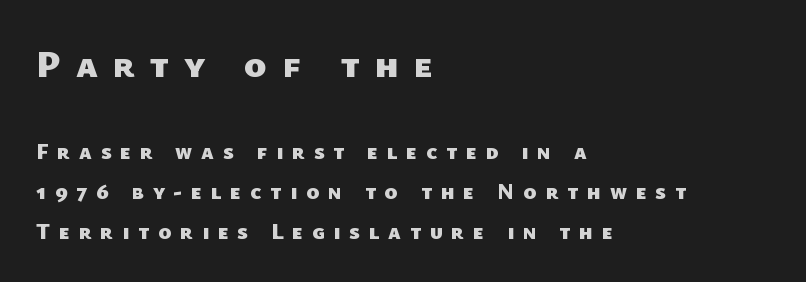
Whoever set this made the first block the dominant, larger element. Every row of glyphs begins at an identical x-position on the left. Is the type bold? Yes — the strokes are clearly thick and heavy. Check under the words: just untouched page. Type style note: lacks serifs.
